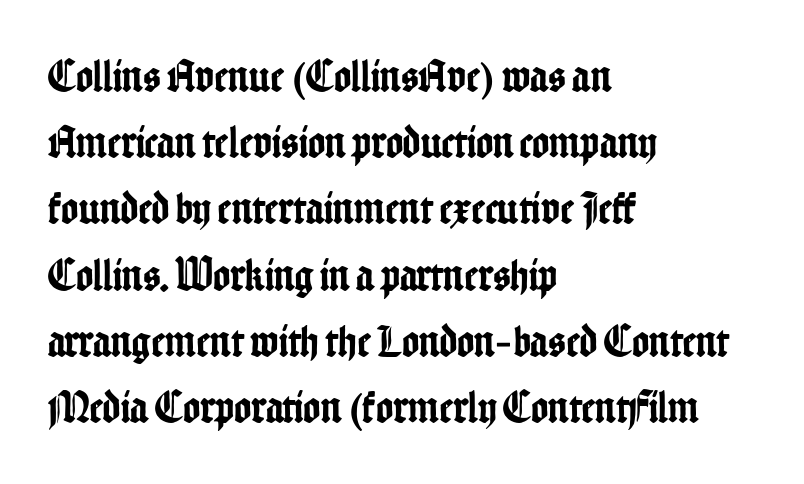
{"serif": "no", "italic": "no", "width": "condensed", "stroke_contrast": "low", "x_height": "medium", "monospaced": "no", "underline": "no", "align": "left", "line_spacing": "normal", "line_spacing_ratio": 1.44, "letter_spacing": "normal", "letter_spacing_em": 0.0, "glyph_px": 46}
